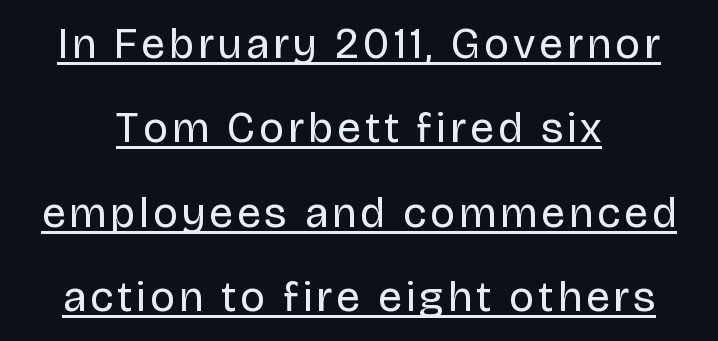
The rendering shows plain stroke endings on the letterforms — a sans-serif design. This is not heavy type; no bold has been used. This sample uses an upright cut, with every glyph sitting square on the baseline. Proportional: the letters do not fall into vertical columns.
